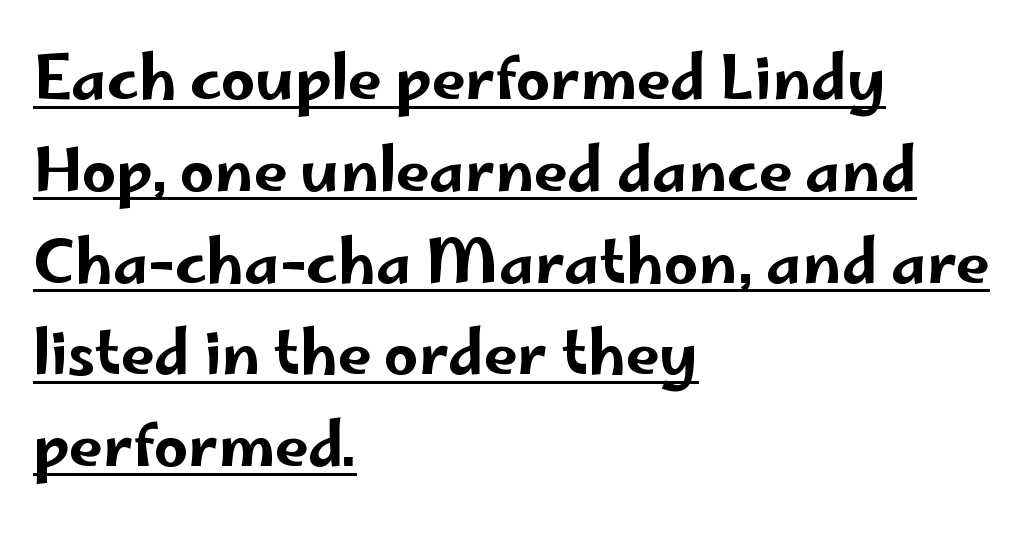
The passage is arranged the way most books set body copy — flush left. The passage shown is typeset with a sans-serif family. You can tell it's not italic because the verticals are truly vertical. This block has exactly the height ordinary leading produces.
